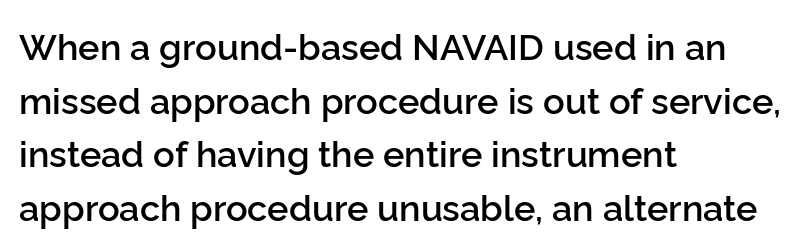
Q: Is the text bold? A: Semi-bold.
Q: Is the text italic (slanted)? A: No, it is upright.
Q: Is the typeface a serif or a sans-serif typeface? A: Sans-serif.
Q: Is the text underlined? A: No.
Q: How is the paragraph aligned? A: Left-aligned.
Q: Is the spacing between letters normal or unusually wide? A: Normal.
Q: Is the spacing between lines tight, normal or loose? A: Normal.
Q: Width (condensed, normal, or wide)? A: Normal.
Q: Stroke contrast? A: Low.
Q: x-height? A: Medium.
Q: Monospaced? A: No.
